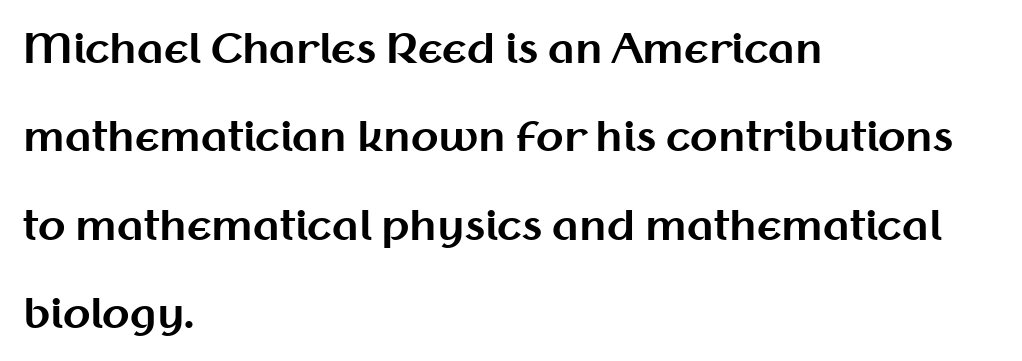
Q: Is the text bold? A: Yes.
Q: Is the text italic (slanted)? A: No, it is upright.
Q: Is the typeface a serif or a sans-serif typeface? A: Sans-serif.
Q: Is the text underlined? A: No.
Q: How is the paragraph aligned? A: Left-aligned.
Q: Is the spacing between letters normal or unusually wide? A: Normal.
Q: Is the spacing between lines tight, normal or loose? A: Loose.
Q: Width (condensed, normal, or wide)? A: Normal.
Q: Stroke contrast? A: Medium.
Q: x-height? A: Medium.
Q: Monospaced? A: No.
